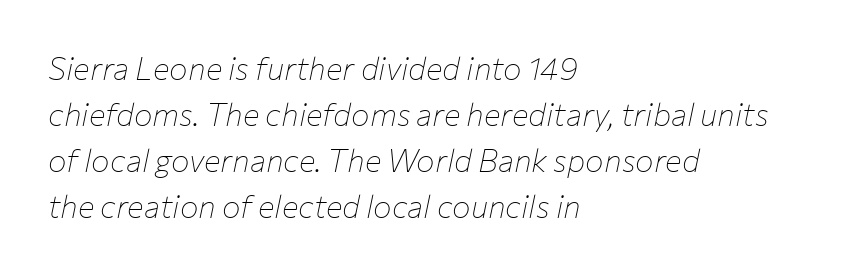
The image shows 31 px thin type, italic (leaning right); set left-aligned, normal line spacing (1.48x), normal letter spacing, not underlined; low stroke contrast and a medium x-height.
